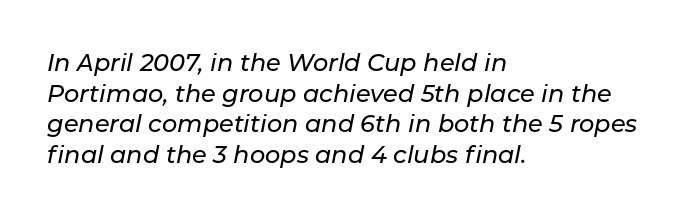
The image shows 24 px text type, italic (leaning right); set left-aligned, normal line spacing (1.28x), normal letter spacing, not underlined.
